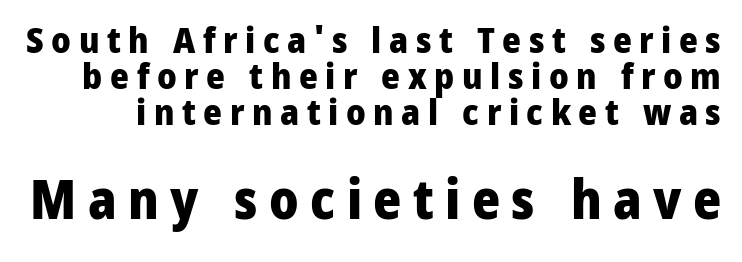
Serif or sans? Sans — the stroke terminals are bare. Style check: upright. Larger block? The one below; the one above is distinctly smaller. Every letter is thick-stroked: bold, no question. Honestly, there is no underline to notice here at all. You could not count columns in this text — the font is proportionally spaced.
